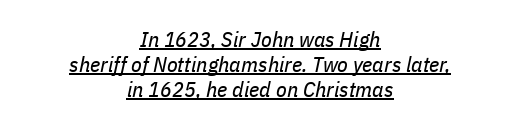
{"italic": "yes", "lean": "right", "slant_degrees": 11, "bold": "no", "underline": "yes", "align": "center", "line_spacing": "tight", "line_spacing_ratio": 1.13, "letter_spacing": "normal", "letter_spacing_em": 0.0, "glyph_px": 22}
